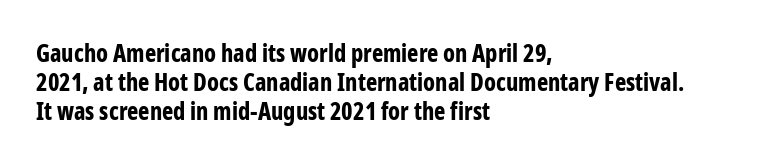
The image shows 24 px bold type, upright; set left-aligned, line spacing 1.21x, normal letter spacing, not underlined.
